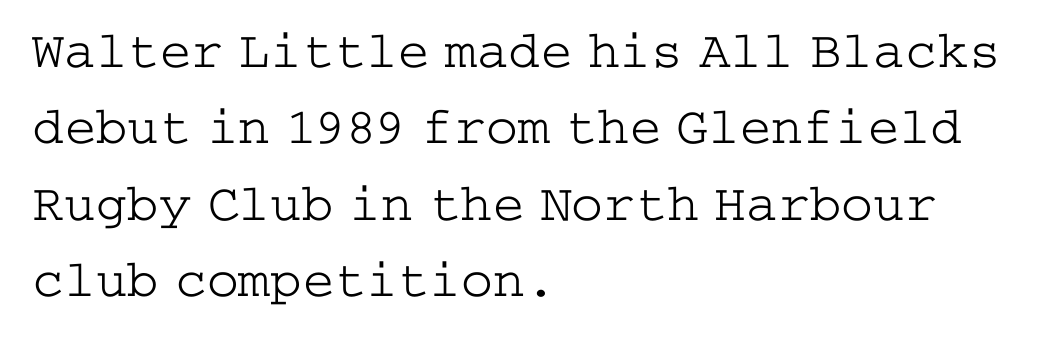
{"serif": "yes", "italic": "no", "bold": "no", "weight": "light", "width": "wide", "stroke_contrast": "low", "x_height": "medium", "underline": "no", "align": "left", "line_spacing": "normal", "line_spacing_ratio": 1.44, "letter_spacing": "normal", "letter_spacing_em": 0.0, "glyph_px": 53}
